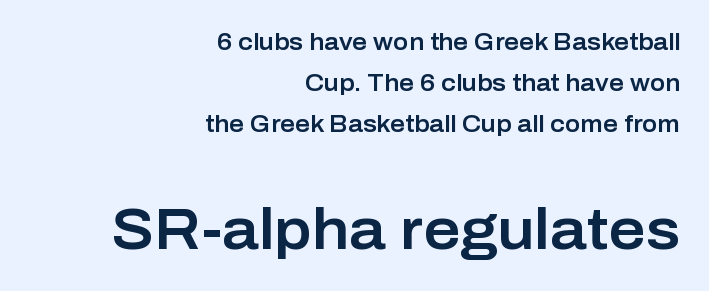
This rendering employs a face without finishing strokes, i.e., a sans-serif. Just letters on the line, the space beneath them empty. You could not count columns in this text — the font is proportionally spaced. The face used here appears at its bigger size in the lower chunk.
